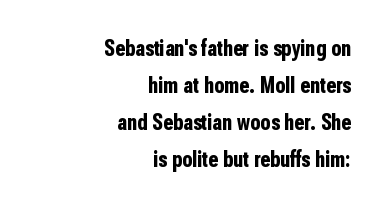
{"italic": "no", "bold": "yes", "underline": "no", "align": "right", "line_spacing": "normal", "line_spacing_ratio": 1.61, "letter_spacing": "normal", "letter_spacing_em": 0.0, "glyph_px": 23}
